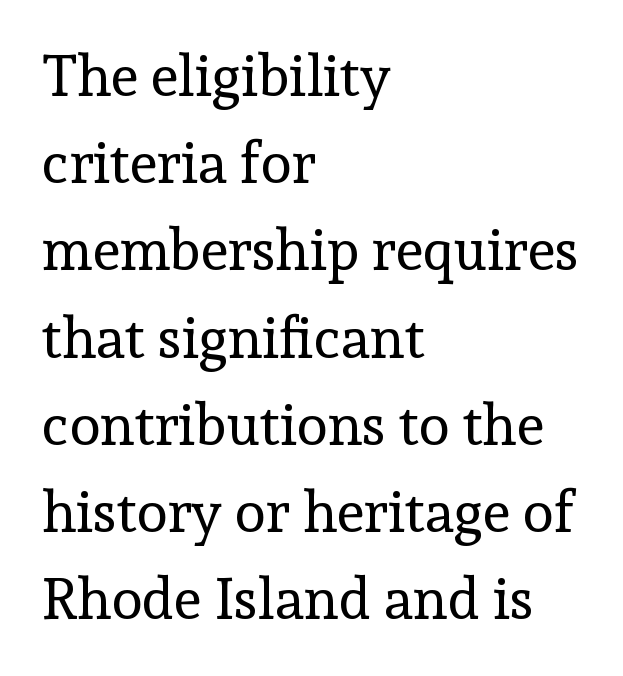
The image shows 57 px regular-weight serif type, upright; set left-aligned, normal line spacing (1.53x), normal letter spacing, not underlined; a medium x-height.
